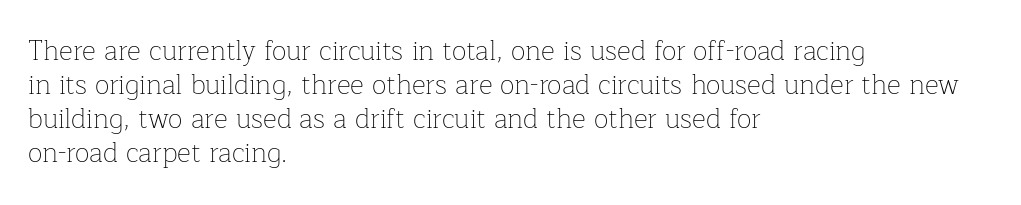
Q: Is the text bold? A: No.
Q: Is the text italic (slanted)? A: No, it is upright.
Q: Is the text underlined? A: No.
Q: How is the paragraph aligned? A: Left-aligned.
Q: Is the spacing between letters normal or unusually wide? A: Normal.
Q: Is the spacing between lines tight, normal or loose? A: Normal.
